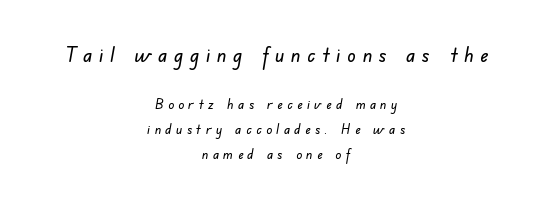
Q: Is the text underlined? A: No.
Q: How is the paragraph aligned? A: Centered.
Q: Is the spacing between letters normal or unusually wide? A: Unusually wide.
Q: Which block of text is set in a larger size, the first (top) or the second (bottom)? A: The first (top) one.
